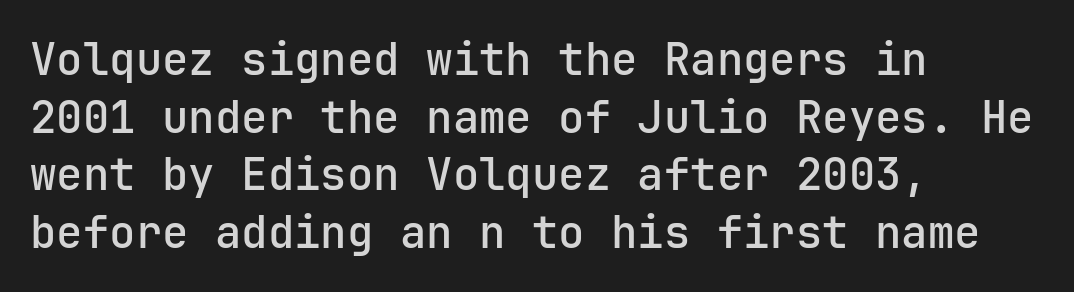
{"serif": "no", "italic": "no", "width": "normal", "stroke_contrast": "low", "x_height": "medium", "monospaced": "yes", "underline": "no", "align": "left", "line_spacing": "normal", "line_spacing_ratio": 1.31, "letter_spacing": "normal", "letter_spacing_em": 0.0, "glyph_px": 44}
